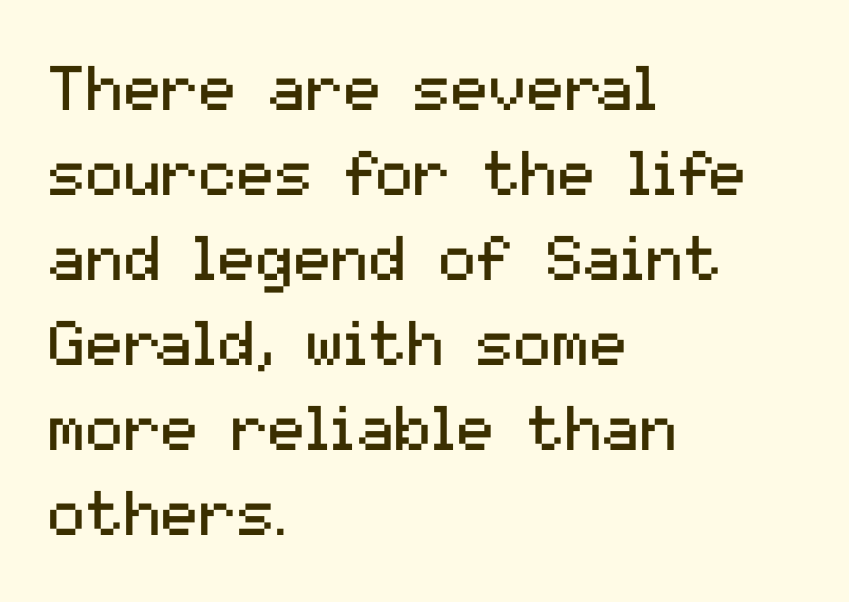
{"serif": "no", "italic": "no", "bold": "no", "weight": "regular", "width": "normal", "stroke_contrast": "medium", "x_height": "medium", "monospaced": "no", "underline": "no", "align": "left", "line_spacing": "normal", "line_spacing_ratio": 1.35, "letter_spacing": "normal", "letter_spacing_em": 0.0, "glyph_px": 63}
